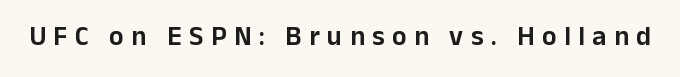
The image shows 27 px text type, upright; set unusually wide letter spacing (+0.28 em), not underlined.
